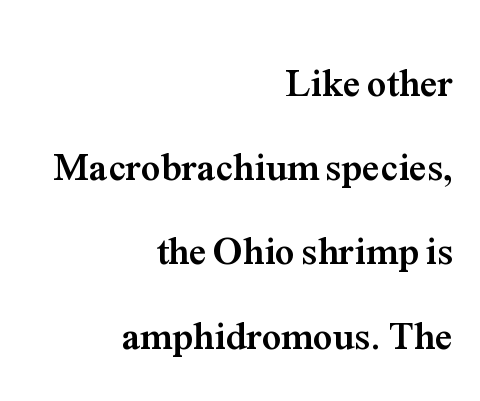
One-word summary of the alignment: right. Whoever set this chose breathing room over compactness in the vertical rhythm. The passage shown is typeset with a serif family. Notice how the stems are strictly vertical — no italics here. Descenders are the only things crossing below the line.
